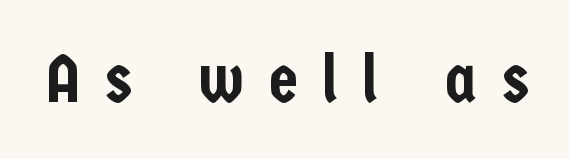
The typeface chosen for these lines omits serifs. Check the space under the baseline: it is left empty. Inter-character spacing is expanded well beyond the font's built-in metrics. Vertical strokes here are truly vertical. The face used here is proportionally spaced, like ordinary book or web type.
